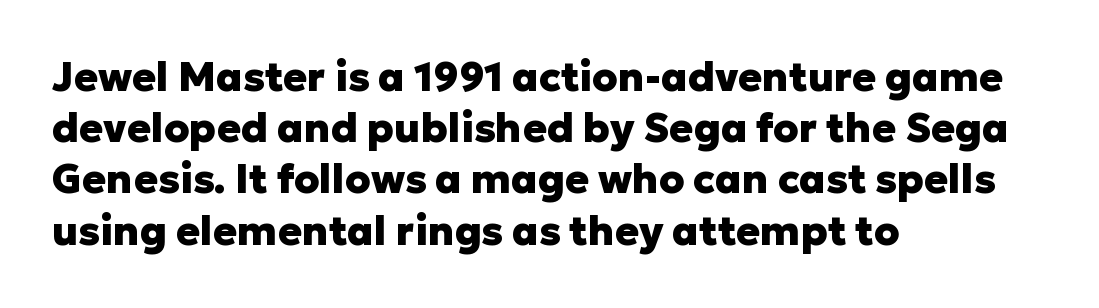
The glyphs in this specimen are sans serif. Characters remain perfectly vertical along every line. Note the varied advance widths — an 'i' is clearly narrower than an 'm'. The space directly below the letters is spotless.
